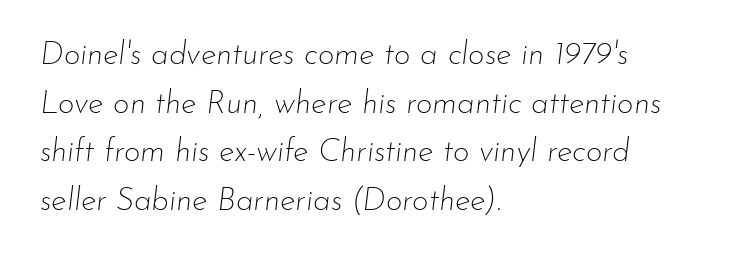
{"italic": "yes", "lean": "right", "slant_degrees": 7, "bold": "no", "weight": "thin", "width": "normal", "stroke_contrast": "low", "x_height": "small", "monospaced": "no", "underline": "no", "align": "left", "line_spacing": "normal", "line_spacing_ratio": 1.52, "letter_spacing": "normal", "letter_spacing_em": 0.0, "glyph_px": 32}
